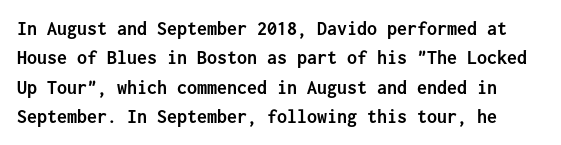
Nope, not italic — everything's standing straight. Regarding leading, the lines here are spaced in the standard way. Set as a true bold cut, around the 700 mark. Glyph-to-glyph distance matches everyday printed text. Words float on clear page, feet unadorned.
